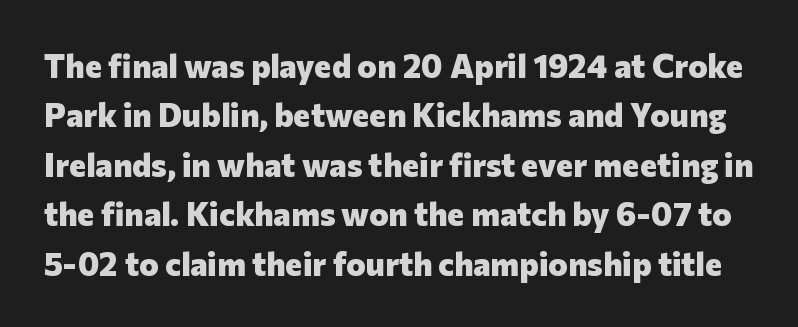
{"serif": "no", "italic": "no", "bold": "yes", "weight": "heavy", "width": "normal", "stroke_contrast": "low", "x_height": "medium", "monospaced": "no", "underline": "no", "line_spacing": "normal", "line_spacing_ratio": 1.5, "letter_spacing": "normal", "letter_spacing_em": 0.0, "glyph_px": 33}
